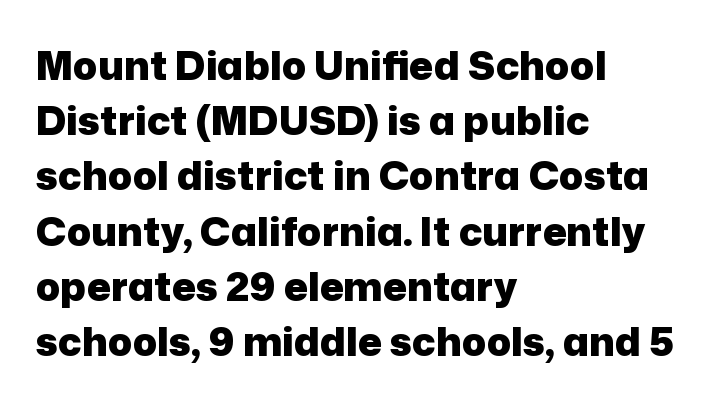
Q: Is the text bold? A: Yes.
Q: Is the text italic (slanted)? A: No, it is upright.
Q: Is the typeface a serif or a sans-serif typeface? A: Sans-serif.
Q: Is the text underlined? A: No.
Q: How is the paragraph aligned? A: Left-aligned.
Q: Is the spacing between letters normal or unusually wide? A: Normal.
Q: Is the spacing between lines tight, normal or loose? A: Normal.
Q: Width (condensed, normal, or wide)? A: Normal.
Q: Stroke contrast? A: Low.
Q: x-height? A: Medium.
Q: Monospaced? A: No.
